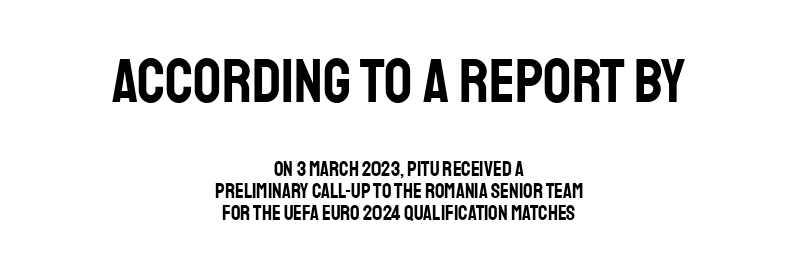
Q: Is the text italic (slanted)? A: No, it is upright.
Q: Is the typeface a serif or a sans-serif typeface? A: Sans-serif.
Q: Is the text underlined? A: No.
Q: How is the paragraph aligned? A: Centered.
Q: Is the spacing between letters normal or unusually wide? A: Normal.
Q: Is the spacing between lines tight, normal or loose? A: Tight.
Q: Which block of text is set in a larger size, the first (top) or the second (bottom)? A: The first (top) one.
Q: Width (condensed, normal, or wide)? A: Condensed.
Q: Stroke contrast? A: Low.
Q: x-height? A: Large.
Q: Monospaced? A: No.
